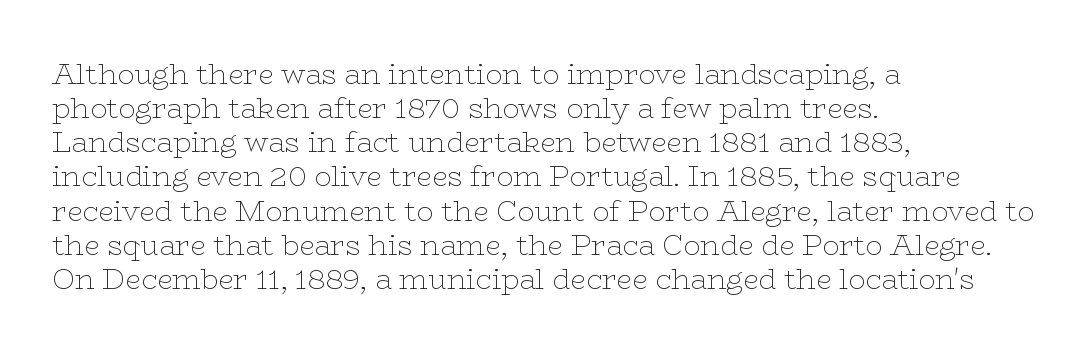
The letters sit at their default tracking, neither squeezed nor spread. The lines in this sample share a left origin and differ only in where they stop. Rendered with straight, roman letterforms. You could not count columns in this text — the font is proportionally spaced. Descender tails drop into unmarked territory.
